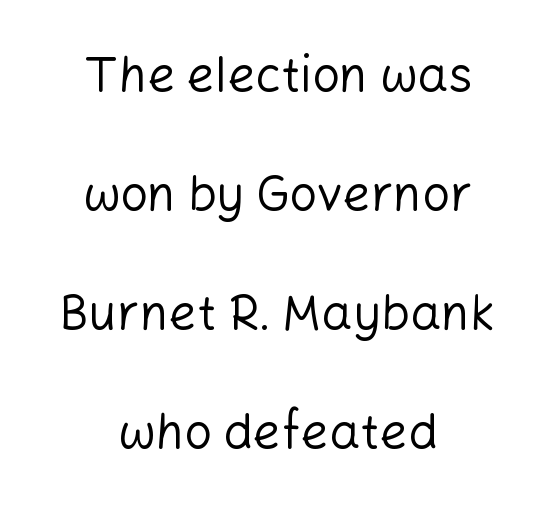
Q: Is the text bold? A: No.
Q: Is the text italic (slanted)? A: No, it is upright.
Q: Is the typeface a serif or a sans-serif typeface? A: Sans-serif.
Q: Is the text underlined? A: No.
Q: How is the paragraph aligned? A: Centered.
Q: Is the spacing between letters normal or unusually wide? A: Normal.
Q: Is the spacing between lines tight, normal or loose? A: Loose.
Q: Width (condensed, normal, or wide)? A: Normal.
Q: Stroke contrast? A: Low.
Q: x-height? A: Medium.
Q: Monospaced? A: No.
